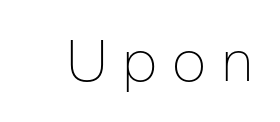
{"serif": "no", "italic": "no", "bold": "no", "weight": "thin", "width": "normal", "stroke_contrast": "low", "x_height": "medium", "monospaced": "no", "underline": "no", "letter_spacing": "wide", "letter_spacing_em": 0.21, "glyph_px": 61}
